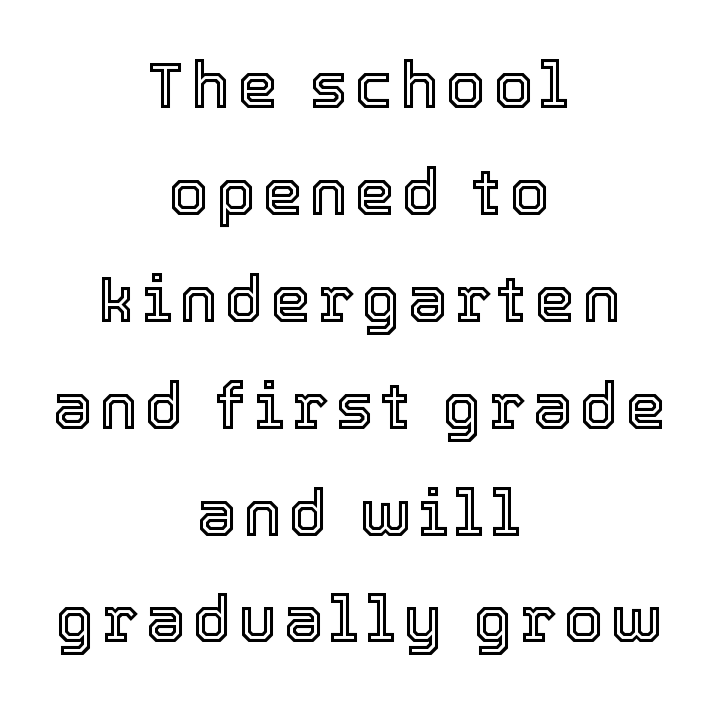
{"italic": "no", "width": "normal", "x_height": "medium", "monospaced": "no", "underline": "no", "align": "center", "line_spacing": "normal", "line_spacing_ratio": 1.67, "glyph_px": 64}
